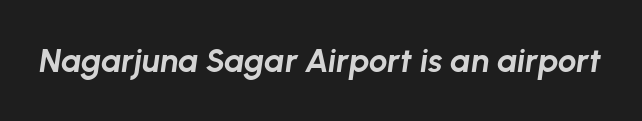
Q: Is the text bold? A: Yes.
Q: Is the text italic (slanted)? A: Yes, it leans right by about 8 degrees.
Q: Is the text underlined? A: No.
Q: Is the spacing between letters normal or unusually wide? A: Normal.
Q: Width (condensed, normal, or wide)? A: Normal.
Q: Stroke contrast? A: Low.
Q: x-height? A: Medium.
Q: Monospaced? A: No.
